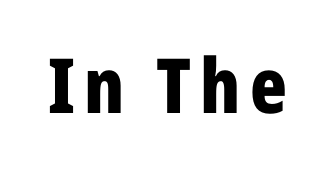
{"serif": "no", "italic": "no", "bold": "yes", "weight": "bold", "width": "condensed", "stroke_contrast": "low", "x_height": "medium", "monospaced": "no", "underline": "no", "glyph_px": 76}
